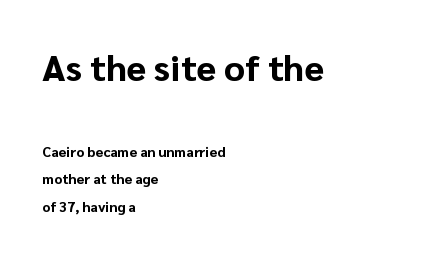
{"serif": "no", "italic": "no", "bold": "yes", "weight": "bold", "width": "normal", "stroke_contrast": "low", "x_height": "medium", "monospaced": "no", "underline": "no", "align": "left", "line_spacing": "loose", "line_spacing_ratio": 1.97, "letter_spacing": "normal", "letter_spacing_em": 0.0, "larger_block": "first", "size_ratio": 2.57, "glyph_px": 36}
